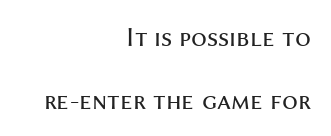
Honestly, there is no underline to notice here at all. A typesetter would call this zero additional tracking. This sample trades compactness for vertical openness between lines. Note the varied advance widths — an 'i' is clearly narrower than an 'm'.
